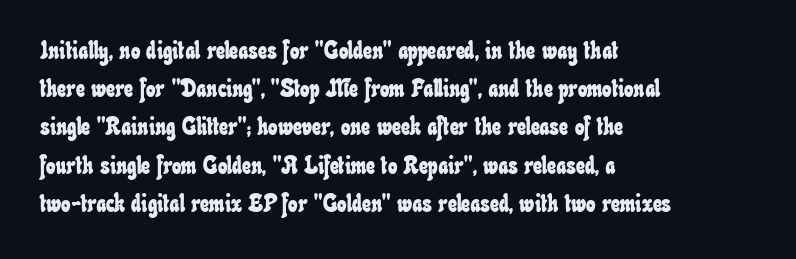
{"underline": "no", "align": "left", "line_spacing": "normal", "line_spacing_ratio": 1.53, "letter_spacing": "normal", "letter_spacing_em": 0.0, "glyph_px": 25}
